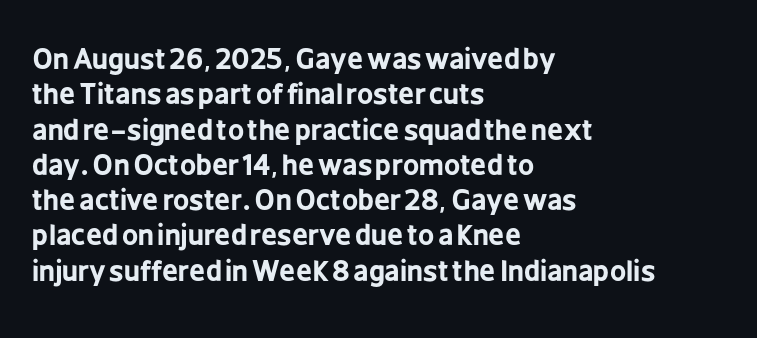
The image shows 28 px bold, condensed sans-serif type, upright; set left-aligned, normal line spacing (1.26x), normal letter spacing, not underlined; low stroke contrast and a medium x-height.
